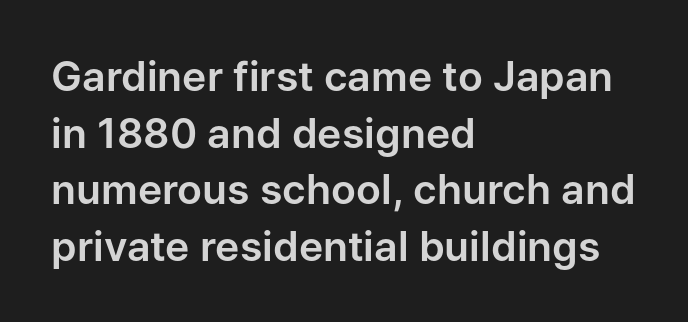
Reading down the block, your eye returns to a fixed left position each line. Note: no serifs on the glyphs. Caption: standard tracking, unaltered. These lines sit exactly where default settings would place them. Is this a fixed-width face? No — the glyphs have proportional, varying widths. Plain, unruled lines of type.
